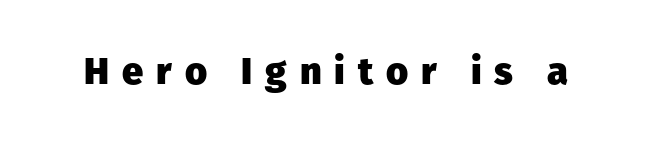
{"serif": "no", "italic": "no", "bold": "yes", "weight": "heavy", "width": "normal", "stroke_contrast": "low", "x_height": "medium", "monospaced": "no", "underline": "no", "letter_spacing": "wide", "letter_spacing_em": 0.34, "glyph_px": 38}
